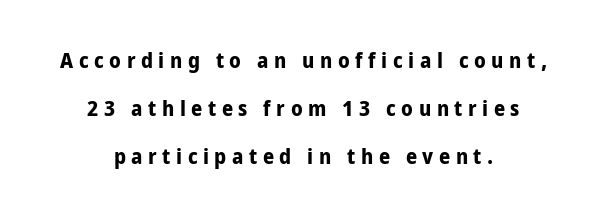
Q: Is the text bold? A: Yes.
Q: Is the text italic (slanted)? A: No, it is upright.
Q: Is the text underlined? A: No.
Q: How is the paragraph aligned? A: Centered.
Q: Is the spacing between letters normal or unusually wide? A: Unusually wide.
Q: Is the spacing between lines tight, normal or loose? A: Loose.
